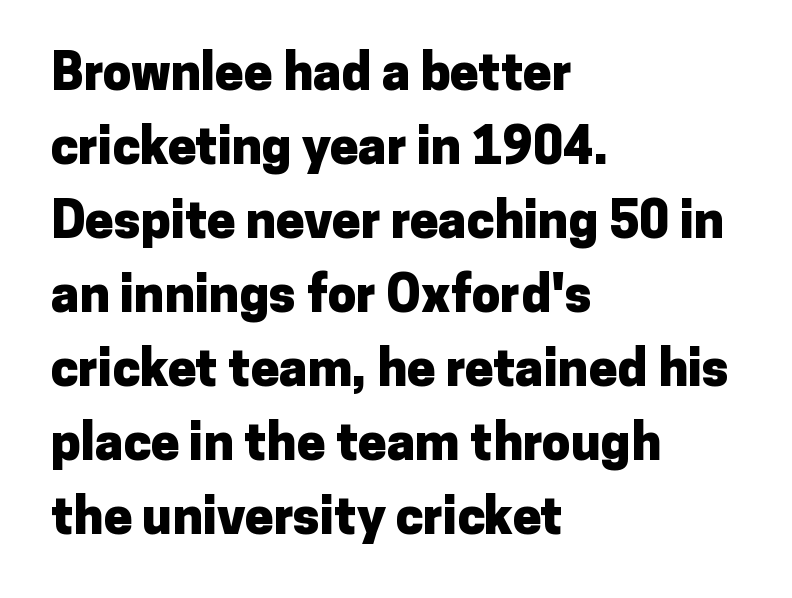
How are the letters spaced? Ordinarily, with no added tracking. Words float on clear page, feet unadorned. Observe the absence of serifs on each vertical stroke in this sample. Strokes here are thick enough to call this a true bold. Teacher's note: observe the even left margin — that is flush-left alignment. One glance says typical: line gaps are just what's usual.
